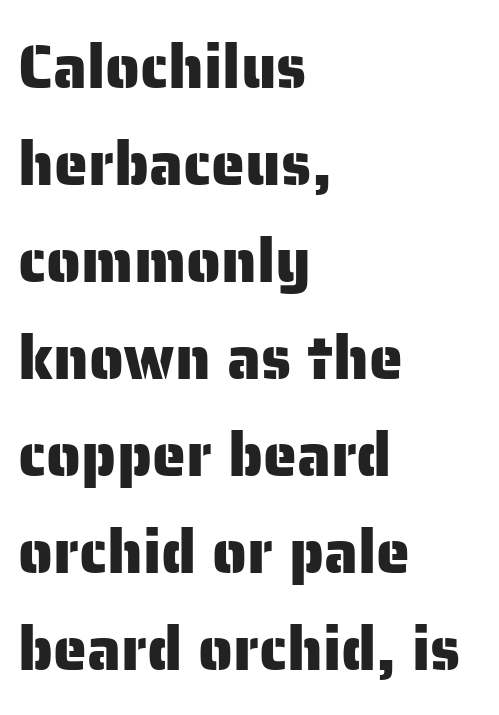
The image shows 61 px sans-serif type, upright; set left-aligned, normal line spacing (1.59x), normal letter spacing, not underlined; low stroke contrast and a medium x-height.
